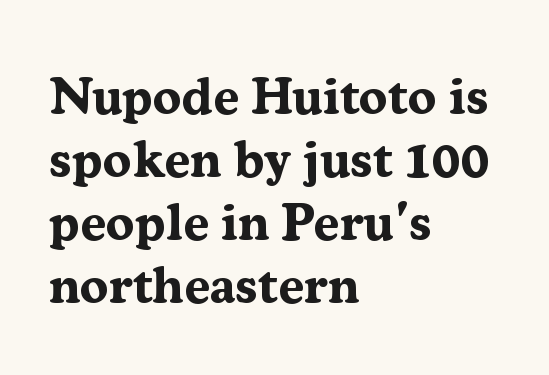
Look at the bottom of the vertical strokes: they flare into serifs here. Teacher's note: observe the even left margin — that is flush-left alignment. Posture: vertical. Here the designer chose a conventional face with non-uniform glyph widths. Look at the stroke-to-counter ratio: heavy, a bold.
